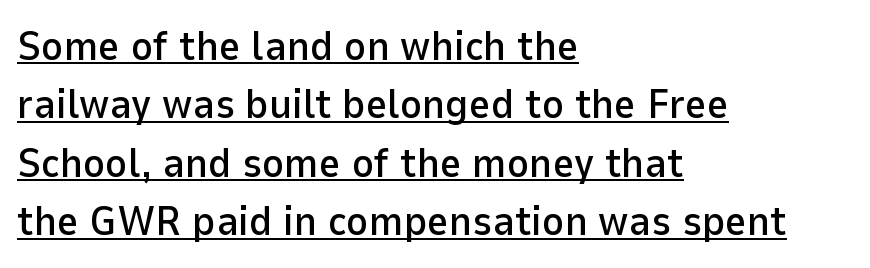
Q: Is the text italic (slanted)? A: No, it is upright.
Q: Is the typeface a serif or a sans-serif typeface? A: Sans-serif.
Q: Is the text underlined? A: Yes.
Q: How is the paragraph aligned? A: Left-aligned.
Q: Is the spacing between letters normal or unusually wide? A: Normal.
Q: Is the spacing between lines tight, normal or loose? A: Normal.
Q: Width (condensed, normal, or wide)? A: Normal.
Q: Stroke contrast? A: Low.
Q: x-height? A: Medium.
Q: Monospaced? A: No.
